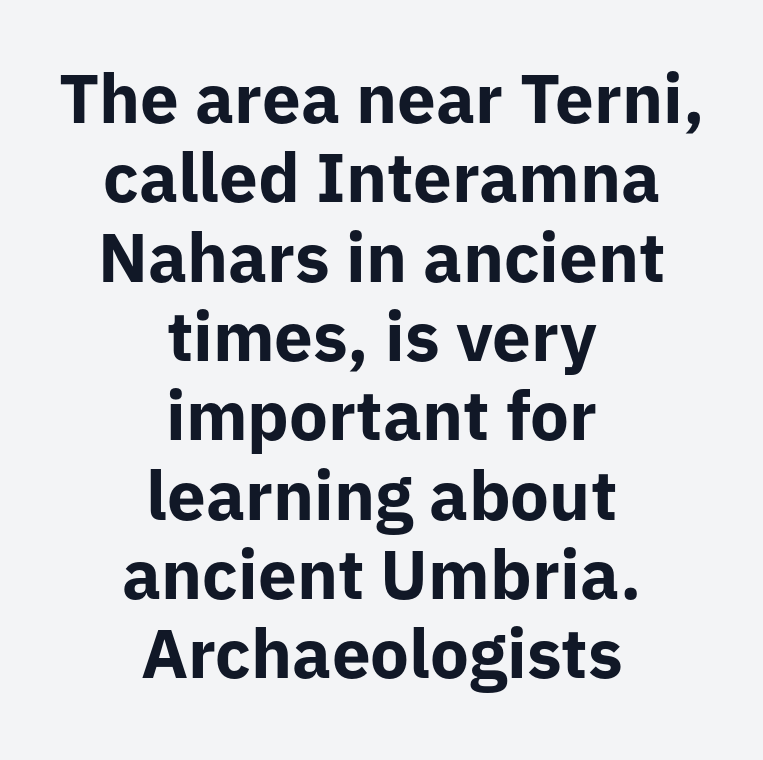
{"serif": "no", "italic": "no", "bold": "yes", "weight": "bold", "width": "normal", "stroke_contrast": "low", "x_height": "medium", "monospaced": "no", "underline": "no", "align": "center", "line_spacing": "tight", "line_spacing_ratio": 1.15, "letter_spacing": "normal", "letter_spacing_em": 0.0, "glyph_px": 69}
